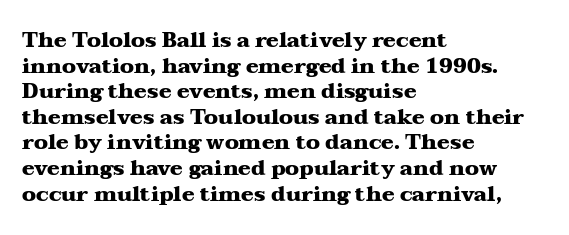
The image shows 21 px bold type, upright; set left-aligned, line spacing 1.22x, normal letter spacing, not underlined.
